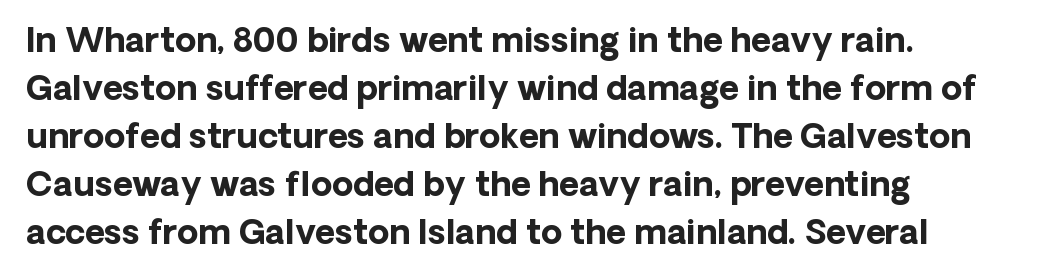
{"serif": "no", "italic": "no", "bold": "yes", "weight": "bold", "width": "normal", "stroke_contrast": "low", "x_height": "medium", "monospaced": "no", "underline": "no", "align": "left", "line_spacing": "normal", "line_spacing_ratio": 1.41, "letter_spacing": "normal", "letter_spacing_em": 0.0, "glyph_px": 34}
